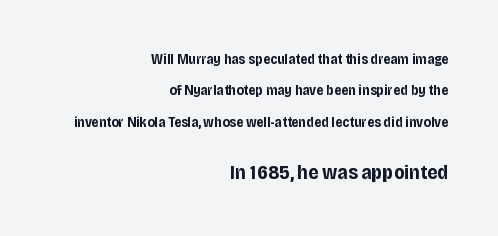
The image shows 20 px bold type, upright; set right-aligned, loose line spacing (2.24x), normal letter spacing, not underlined; the second (bottom) block is 1.43x larger.
